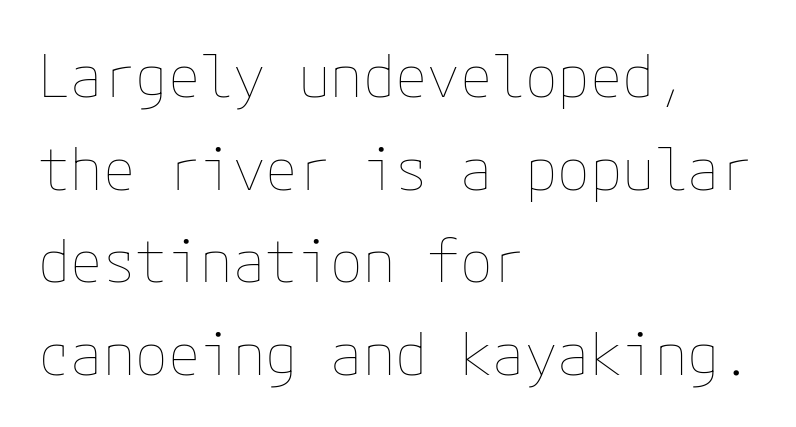
Does the lettering tilt? It doesn't — this is upright. Descender tails drop into unmarked territory. The face used here is rendered with its standard letterfit. Each new line begins a customary step beneath the previous one.
